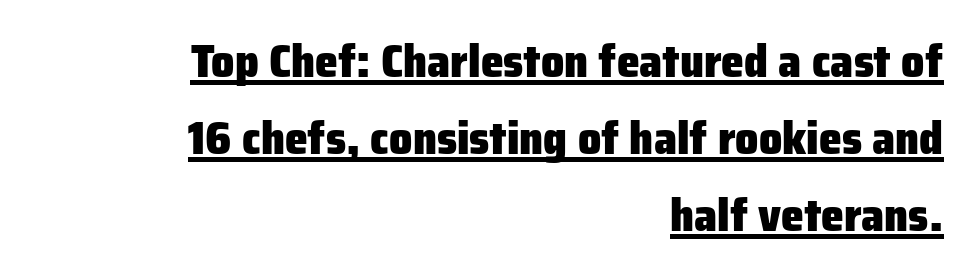
Is there an underline? Yes — a line sits under the letters. Serifs: no, the terminals of the letterforms are clean. Interline gaps are of average width in this sample. Observe the ordinary spacing: letters are neighbours, not strangers.
